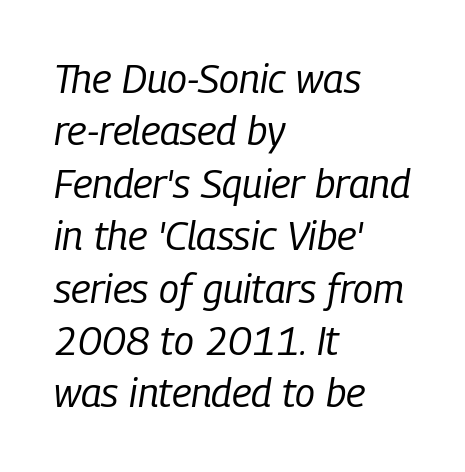
The image shows 40 px regular-weight, condensed type, italic (leaning right); set left-aligned, normal line spacing (1.31x), normal letter spacing, not underlined; low stroke contrast and a medium x-height.
